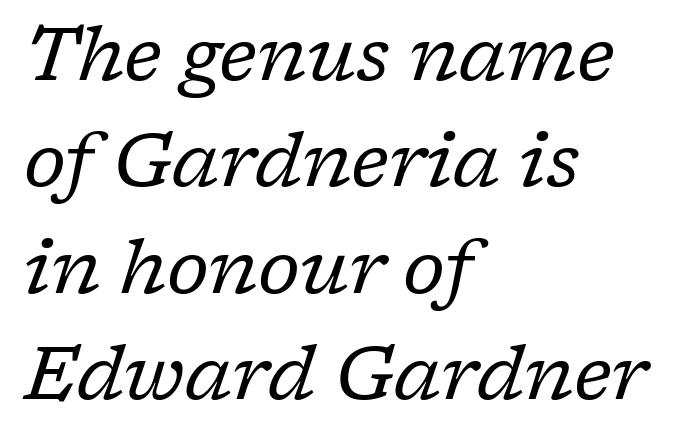
The image shows 75 px regular-weight serif type, italic (leaning right); set left-aligned, normal line spacing (1.42x), normal letter spacing, not underlined; low stroke contrast and a medium x-height.
